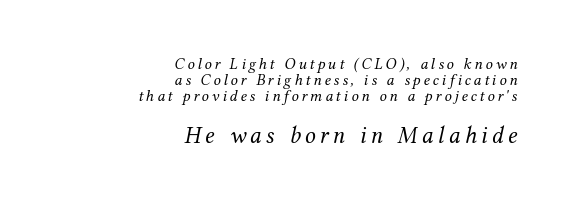
Line ends are locked; line starts wander. Posture: slanted. These lines huddle together more closely than default settings would place them. The typesetting does not lean heavy: it is not bold. Size contrast runs from small at the top to large at the bottom.
